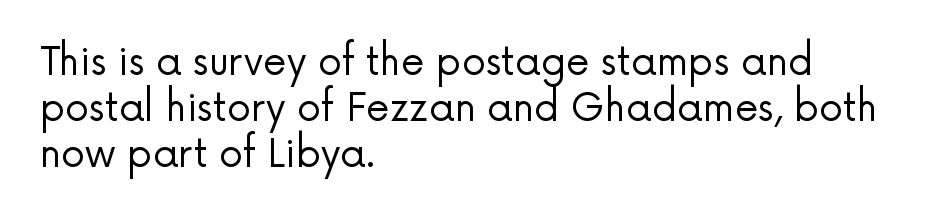
Is this a fixed-width face? No — the glyphs have proportional, varying widths. This sample is left-justified, so line endings fall wherever the words run out. Designer's note — italics off, roman on. A clean baseline with only descenders dipping below it. Compared with typical body copy, the letter spacing here is the same.
